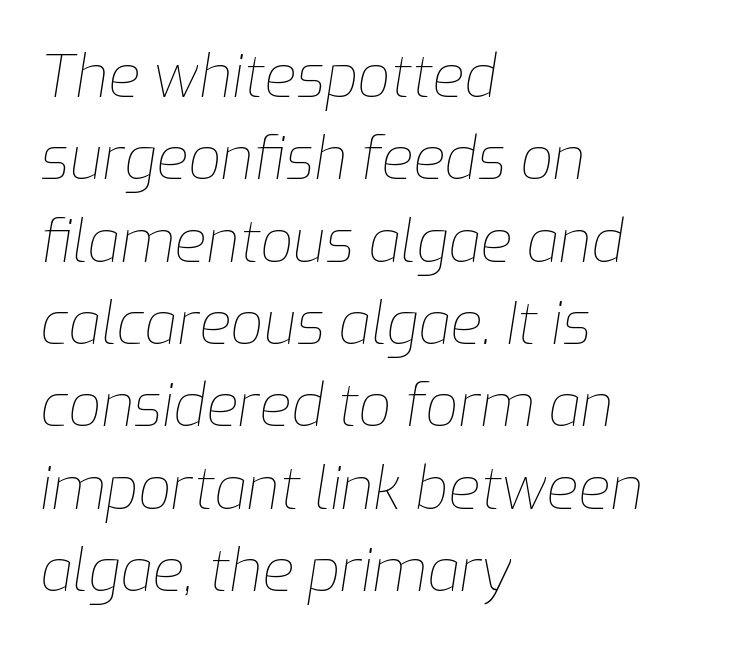
The image shows 58 px thin type, italic (leaning right); set left-aligned, normal line spacing (1.42x), normal letter spacing, not underlined; low stroke contrast and a medium x-height.
